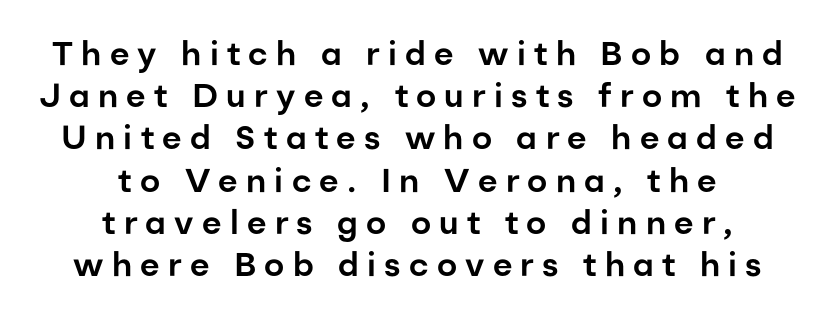
Honestly, the letter spacing is so wide it's the main thing you notice. Summary of vertical rhythm: regular, with standard interline spacing. Where is the straight margin? There isn't one; the lines are centered. The font family rendered here belongs to the sans-serif group. Quick note: underline off.
